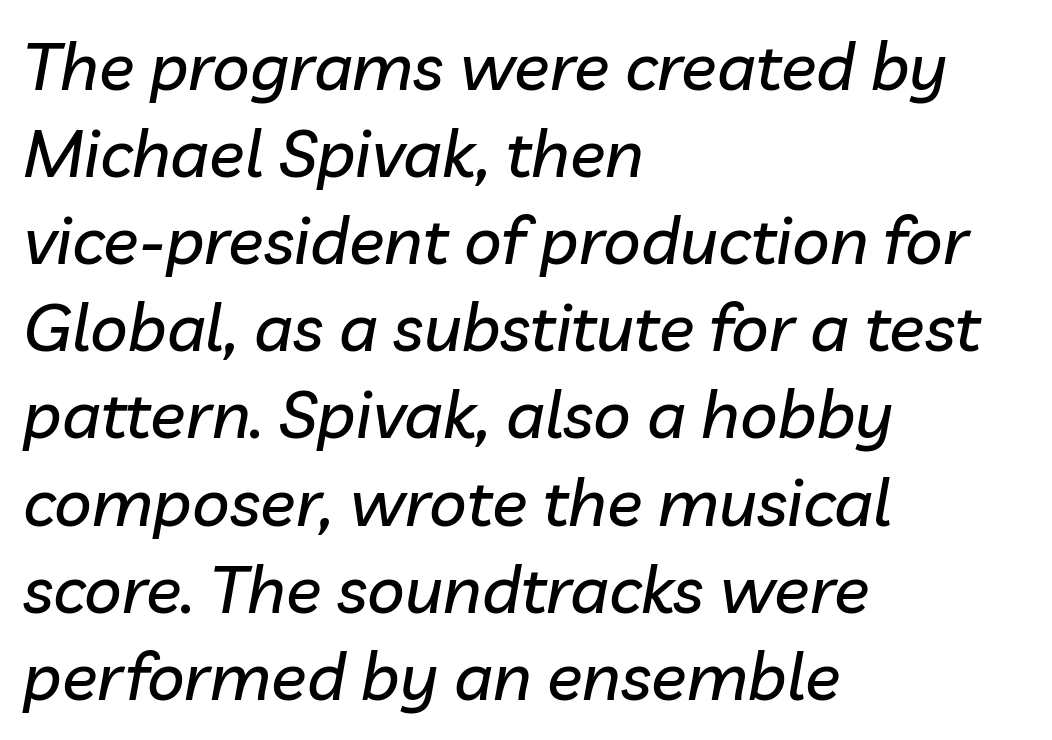
Q: Is the text italic (slanted)? A: Yes, it leans right by about 10 degrees.
Q: Is the text underlined? A: No.
Q: How is the paragraph aligned? A: Left-aligned.
Q: Is the spacing between letters normal or unusually wide? A: Normal.
Q: Is the spacing between lines tight, normal or loose? A: Normal.
Q: Width (condensed, normal, or wide)? A: Normal.
Q: Stroke contrast? A: Low.
Q: x-height? A: Medium.
Q: Monospaced? A: No.
